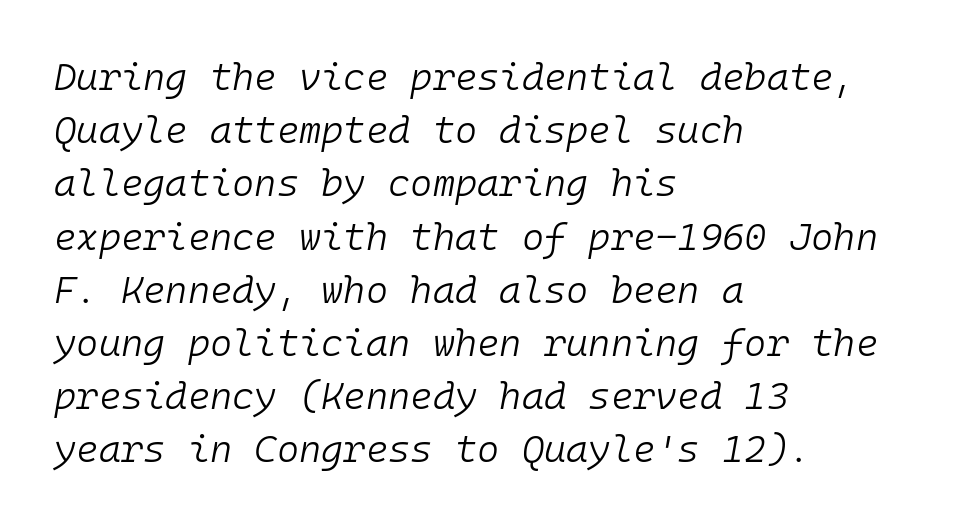
The image shows 38 px light type, italic (leaning right), monospaced; set left-aligned, normal line spacing (1.4x), normal letter spacing, not underlined; low stroke contrast and a medium x-height.
